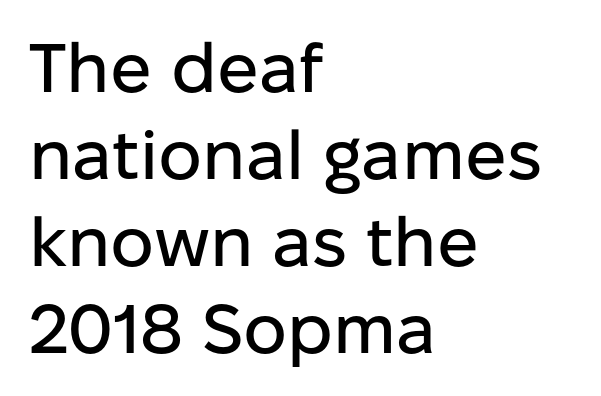
Q: Is the text italic (slanted)? A: No, it is upright.
Q: Is the typeface a serif or a sans-serif typeface? A: Sans-serif.
Q: Is the text underlined? A: No.
Q: How is the paragraph aligned? A: Left-aligned.
Q: Is the spacing between letters normal or unusually wide? A: Normal.
Q: Is the spacing between lines tight, normal or loose? A: Normal.
Q: Width (condensed, normal, or wide)? A: Normal.
Q: Stroke contrast? A: Low.
Q: x-height? A: Medium.
Q: Monospaced? A: No.
